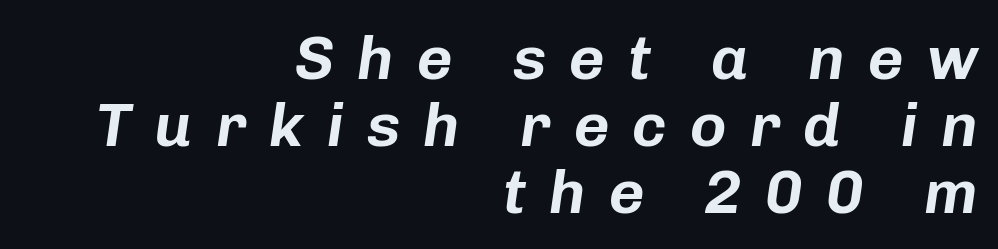
The image shows 62 px text type, italic (leaning right); set right-aligned, tight line spacing (1.08x), unusually wide letter spacing (+0.37 em), not underlined; low stroke contrast and a medium x-height.
